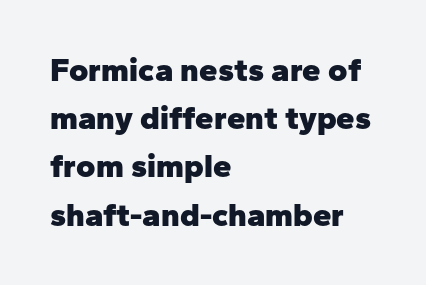
The image shows 33 px heavy sans-serif type, upright; set left-aligned, normal line spacing (1.46x), normal letter spacing, not underlined; low stroke contrast and a medium x-height.
